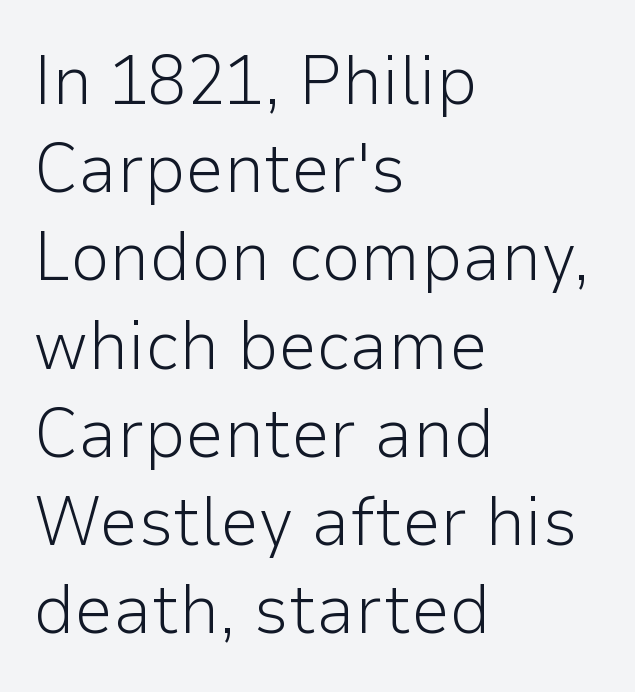
Q: Is the text bold? A: No.
Q: Is the text italic (slanted)? A: No, it is upright.
Q: Is the typeface a serif or a sans-serif typeface? A: Sans-serif.
Q: Is the text underlined? A: No.
Q: How is the paragraph aligned? A: Left-aligned.
Q: Is the spacing between letters normal or unusually wide? A: Normal.
Q: Is the spacing between lines tight, normal or loose? A: Normal.
Q: Width (condensed, normal, or wide)? A: Normal.
Q: Stroke contrast? A: Low.
Q: x-height? A: Medium.
Q: Monospaced? A: No.
